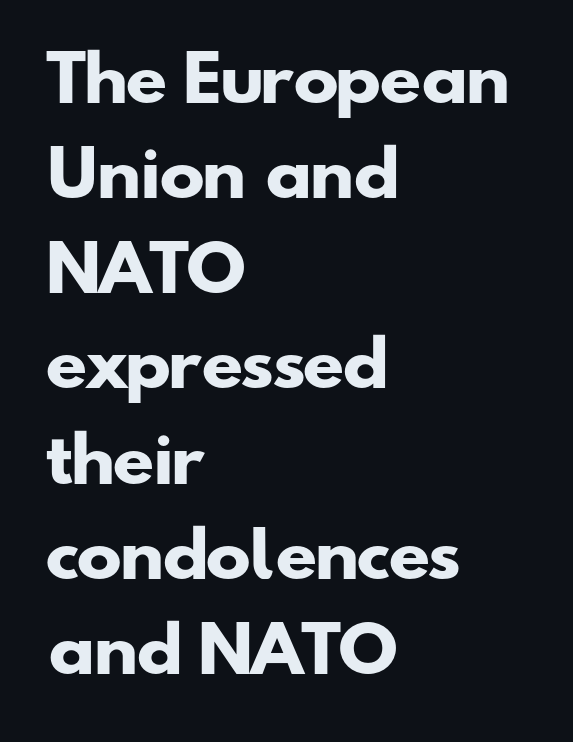
Q: Is the text bold? A: Yes.
Q: Is the typeface a serif or a sans-serif typeface? A: Sans-serif.
Q: Is the text underlined? A: No.
Q: How is the paragraph aligned? A: Left-aligned.
Q: Is the spacing between letters normal or unusually wide? A: Normal.
Q: Is the spacing between lines tight, normal or loose? A: Normal.
Q: Width (condensed, normal, or wide)? A: Wide.
Q: Stroke contrast? A: Low.
Q: x-height? A: Small.
Q: Monospaced? A: No.
